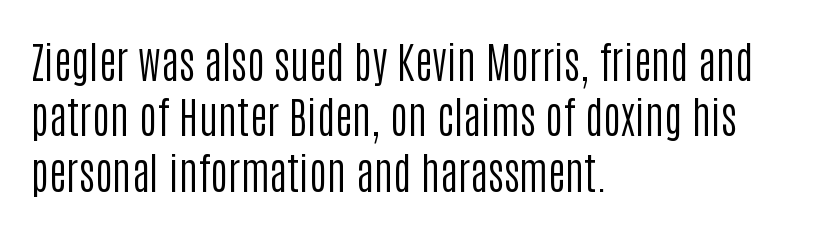
This is sans-serif lettering, the kind often seen on screens and signage. No extra ink here — the face is not bold. Students, note that the glyphs here touch the page at normal intervals. Whoever set this chose a conventional vertical rhythm.
